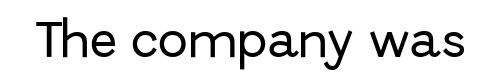
{"serif": "no", "italic": "no", "width": "normal", "stroke_contrast": "low", "x_height": "medium", "monospaced": "no", "underline": "no", "letter_spacing": "normal", "letter_spacing_em": 0.0, "glyph_px": 40}
